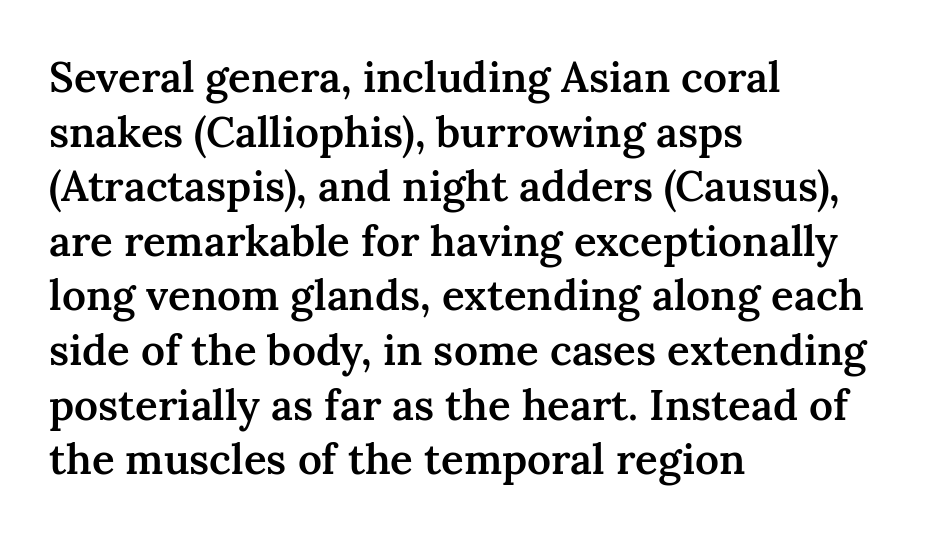
Interline gaps are of average width in this sample. Character widths vary here, with narrow letters taking less room than wide ones. Compared with a centered layout, this one pins lines to the left instead. Default kerning and tracking; the words read as compact shapes. Rendered with straight, roman letterforms.
